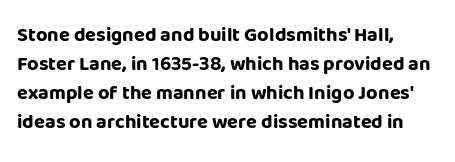
Q: Is the text bold? A: Yes.
Q: Is the text italic (slanted)? A: No, it is upright.
Q: Is the text underlined? A: No.
Q: How is the paragraph aligned? A: Left-aligned.
Q: Is the spacing between letters normal or unusually wide? A: Normal.
Q: Is the spacing between lines tight, normal or loose? A: Normal.
